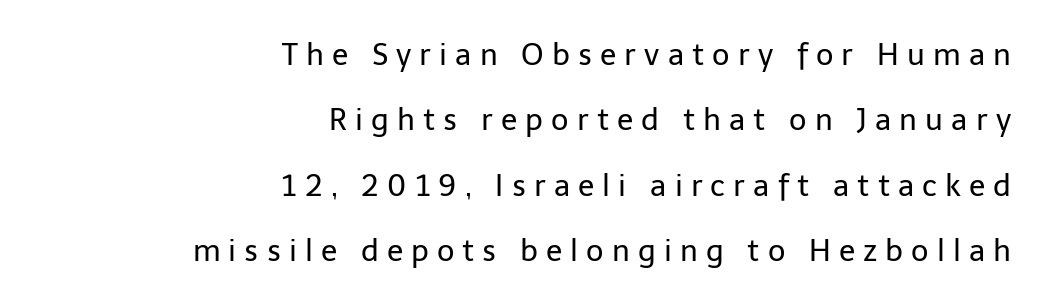
{"serif": "no", "italic": "no", "bold": "no", "weight": "regular", "width": "normal", "stroke_contrast": "low", "x_height": "medium", "monospaced": "no", "underline": "no", "align": "right", "line_spacing": "loose", "line_spacing_ratio": 2.18, "letter_spacing": "wide", "letter_spacing_em": 0.27, "glyph_px": 30}
